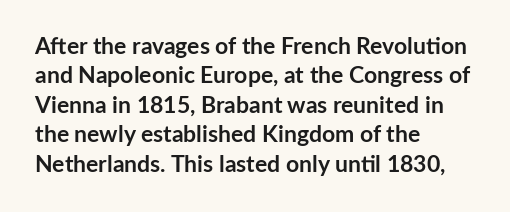
The image shows 23 px bold type, upright; set left-aligned, normal line spacing (1.28x), normal letter spacing, not underlined.
